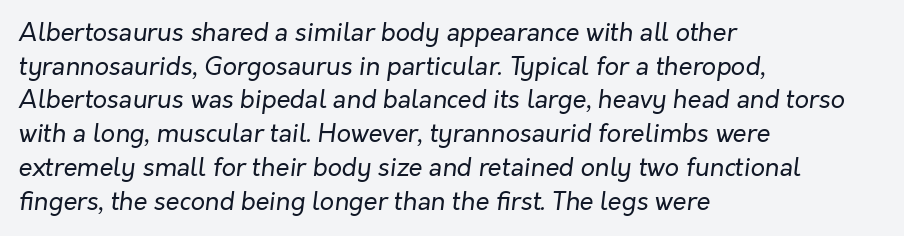
Q: Is the text bold? A: No.
Q: Is the text italic (slanted)? A: Yes, it leans right by about 7 degrees.
Q: Is the text underlined? A: No.
Q: How is the paragraph aligned? A: Left-aligned.
Q: Is the spacing between letters normal or unusually wide? A: Normal.
Q: Is the spacing between lines tight, normal or loose? A: Normal.
